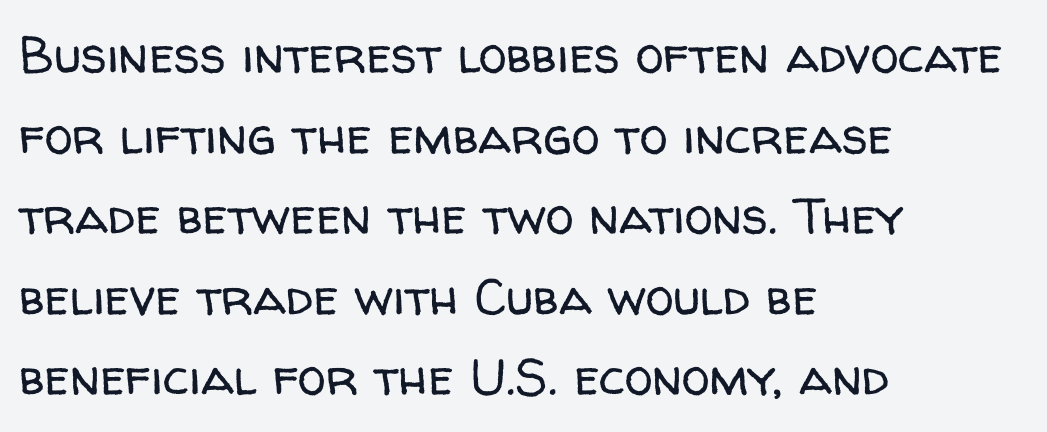
Q: Is the text bold? A: No.
Q: Is the text italic (slanted)? A: No, it is upright.
Q: Is the typeface a serif or a sans-serif typeface? A: Sans-serif.
Q: Is the text underlined? A: No.
Q: How is the paragraph aligned? A: Left-aligned.
Q: Is the spacing between letters normal or unusually wide? A: Normal.
Q: Is the spacing between lines tight, normal or loose? A: Normal.
Q: Width (condensed, normal, or wide)? A: Normal.
Q: Stroke contrast? A: Low.
Q: x-height? A: Medium.
Q: Monospaced? A: No.
